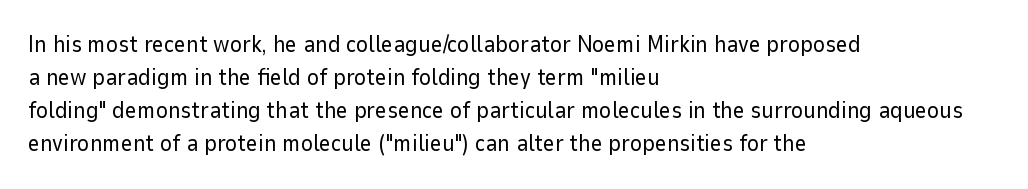
{"italic": "no", "bold": "no", "underline": "no", "align": "left", "line_spacing": "normal", "line_spacing_ratio": 1.44, "letter_spacing": "normal", "letter_spacing_em": 0.0, "glyph_px": 23}
